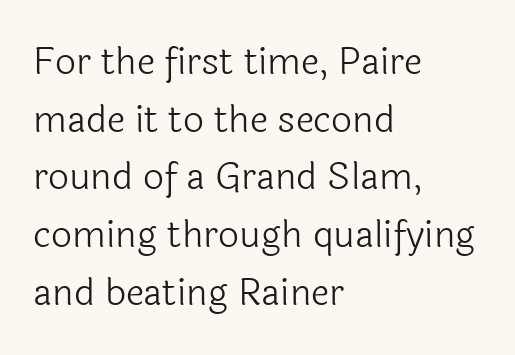
{"serif": "no", "italic": "no", "bold": "no", "weight": "light", "width": "normal", "x_height": "medium", "monospaced": "no", "underline": "no", "align": "left", "line_spacing": "normal", "line_spacing_ratio": 1.56, "letter_spacing": "normal", "letter_spacing_em": 0.0, "glyph_px": 37}
